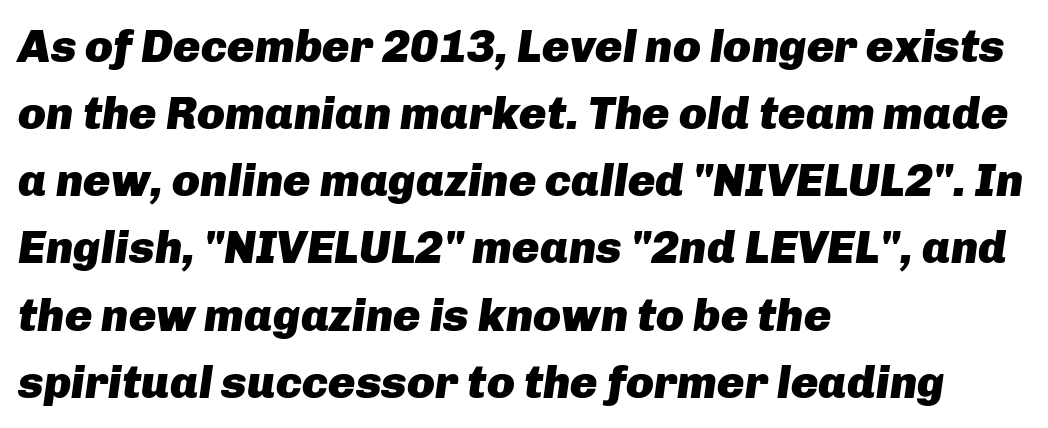
{"italic": "yes", "lean": "right", "slant_degrees": 8, "bold": "yes", "weight": "heavy", "width": "normal", "stroke_contrast": "low", "x_height": "medium", "monospaced": "no", "underline": "no", "align": "left", "line_spacing": "normal", "line_spacing_ratio": 1.46, "letter_spacing": "normal", "letter_spacing_em": 0.0, "glyph_px": 46}
